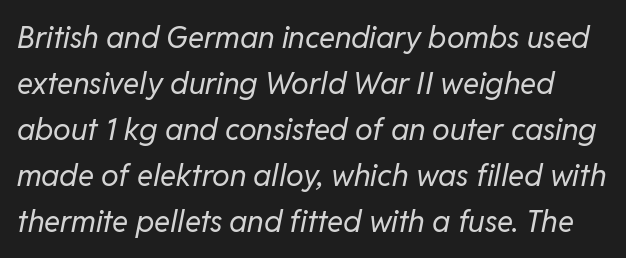
Looks like regular typesetting: each glyph gets only the width it needs. When letters slant like this, we call the style italic. Counters stay open thanks to moderate or lighter strokes. Short note: letters normally spaced. Interline gaps are of average width in this sample.
